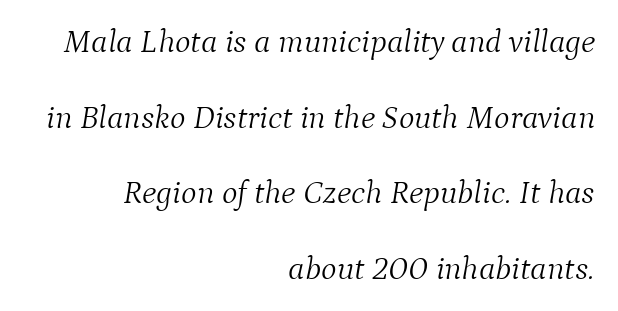
Inter-character spacing is left at the font's built-in metrics. Regarding leading, the lines here are spaced well apart. The rendering uses natural spacing where letterforms have individual widths. Underline: absent.
